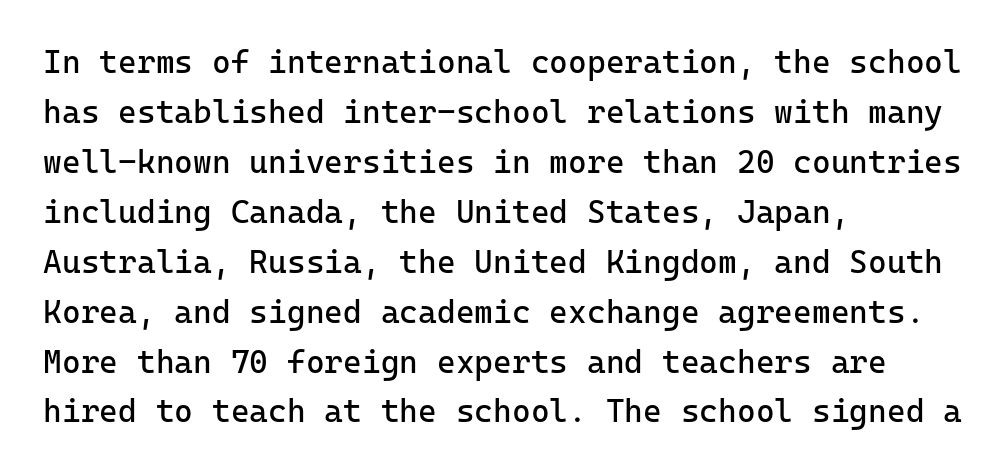
The image shows 32 px regular-weight sans-serif type, upright, monospaced; set left-aligned, normal line spacing (1.56x), normal letter spacing, not underlined; low stroke contrast and a medium x-height.
